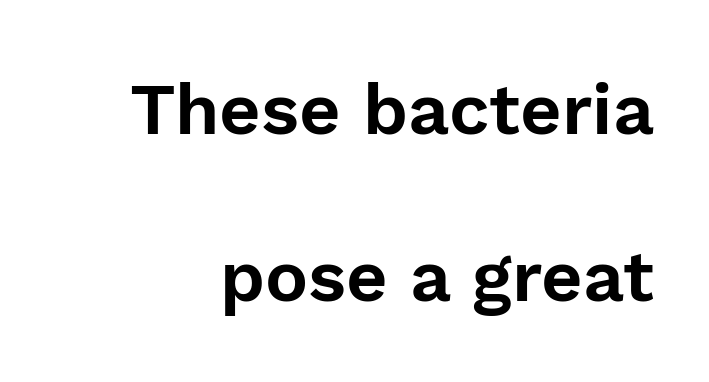
The image shows 72 px sans-serif type, upright; set loose line spacing (2.32x), normal letter spacing, not underlined; low stroke contrast and a medium x-height.
